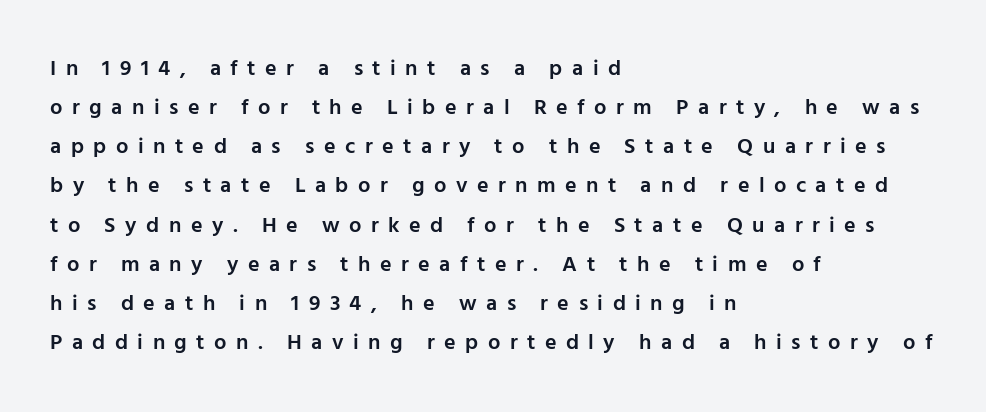
The tracking jumps out immediately: characters are airy and widely separated. Every row of glyphs begins at an identical x-position on the left. Each glyph is drawn with semibold strokes, heavier than normal yet not fully bold. Quick note: underline off. These lines were composed using upright roman letters.
